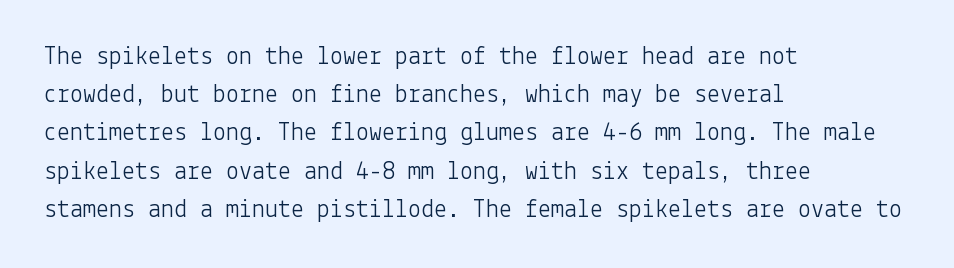
The vertical gap from one line to the next is medium. Quick note: underline off. The characters are drawn with everyday or finer stroke widths. A typesetter would mark this as roman, not italic. Caption: multi-line text, flush left, ragged right.
